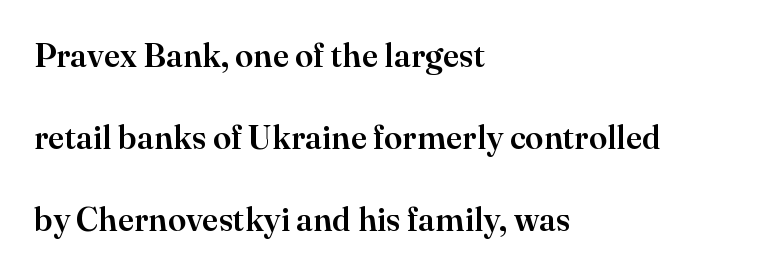
The image shows 33 px serif type, upright; set left-aligned, loose line spacing (2.49x), normal letter spacing, not underlined; high stroke contrast and a small x-height.
